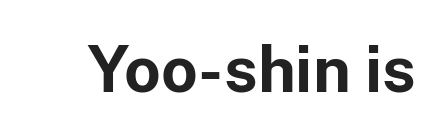
{"serif": "no", "italic": "no", "bold": "yes", "weight": "bold", "width": "normal", "stroke_contrast": "low", "x_height": "medium", "monospaced": "no", "underline": "no", "letter_spacing": "normal", "letter_spacing_em": 0.0, "glyph_px": 64}
